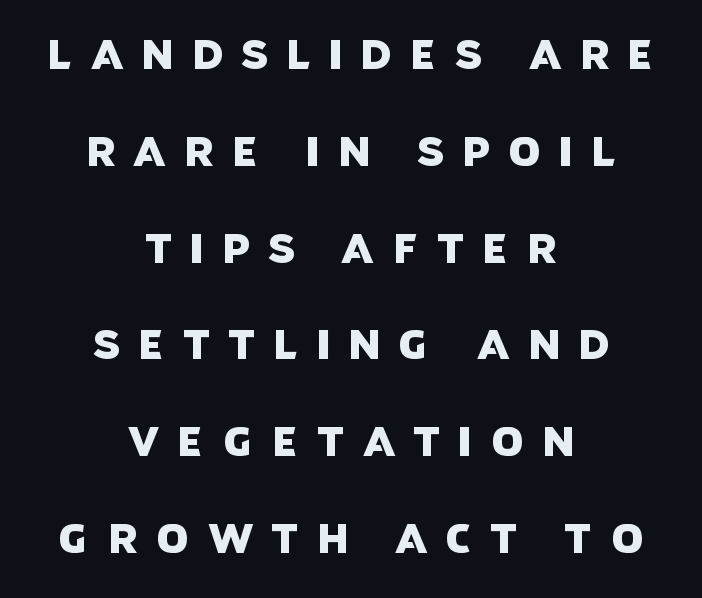
Tracking value appears strongly positive — letters spread wide. You could not count columns in this text — the font is proportionally spaced. The type family on display is of the sans-serif kind. Layout note: lines centered. Quick note: interline space is abundant. The foot of each line stays bare and open.
